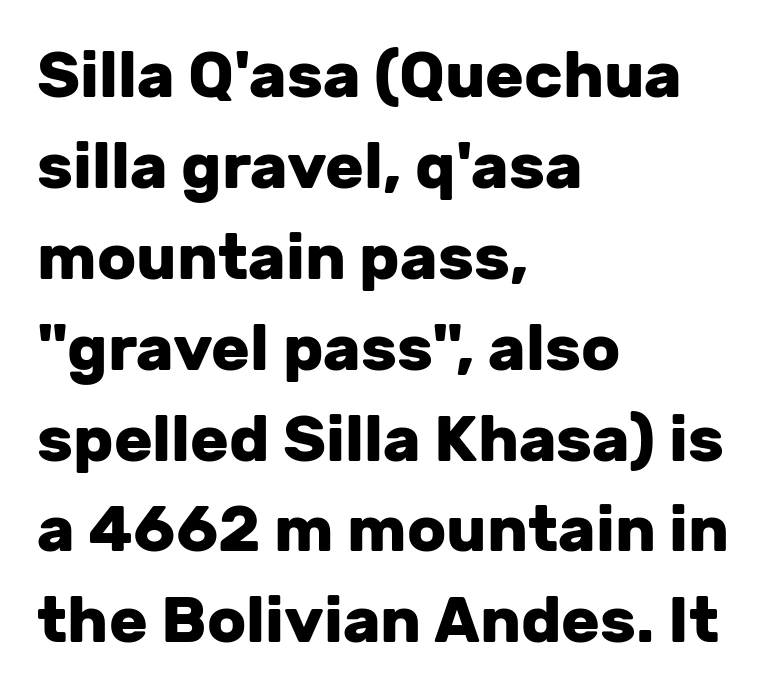
Vertical strokes here are truly vertical. These lines keep a tight, regular rhythm from letter to letter. Character widths vary here, with narrow letters taking less room than wide ones. How heavy is the stroke? Heavy — this is a bold.
